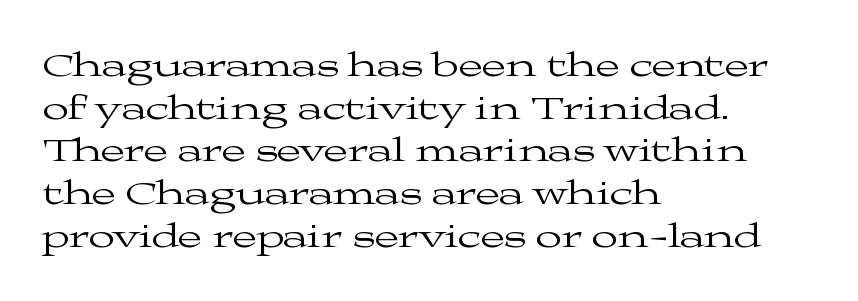
Here the designer chose a conventional face with non-uniform glyph widths. Inter-character spacing is left at the font's built-in metrics. Unbolded letterforms with no extra heft. A classic flush-left, rag-right setting is used for this passage. Font category for this specimen: serif.
